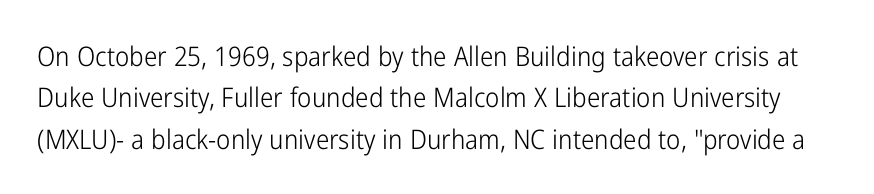
{"italic": "no", "bold": "no", "underline": "no", "line_spacing": "normal", "line_spacing_ratio": 1.53, "letter_spacing": "normal", "letter_spacing_em": 0.0, "glyph_px": 27}
